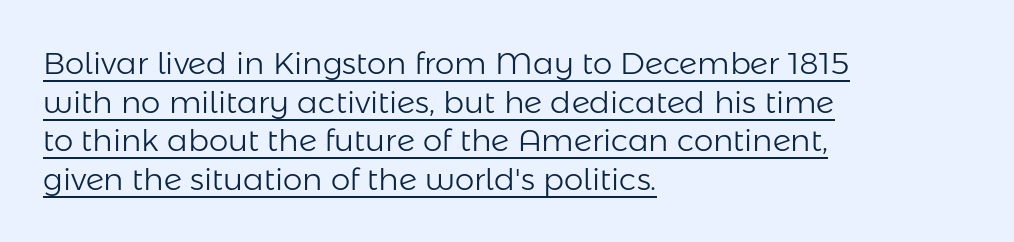
The image shows 31 px light sans-serif type, upright; set left-aligned, normal line spacing (1.25x), normal letter spacing, underlined; low stroke contrast and a medium x-height.
